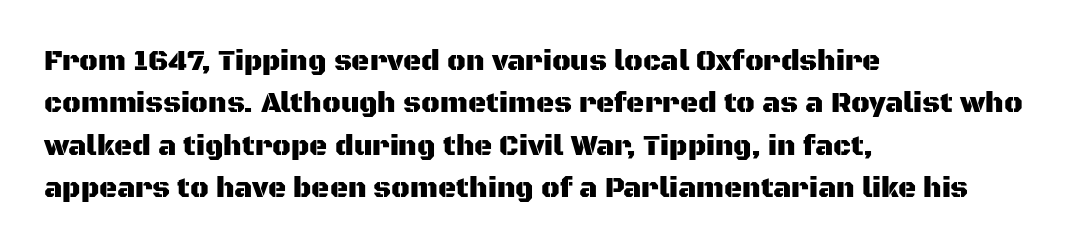
The image shows 28 px sans-serif type, upright; set left-aligned, normal line spacing (1.51x), normal letter spacing, not underlined; medium stroke contrast and a large x-height.
